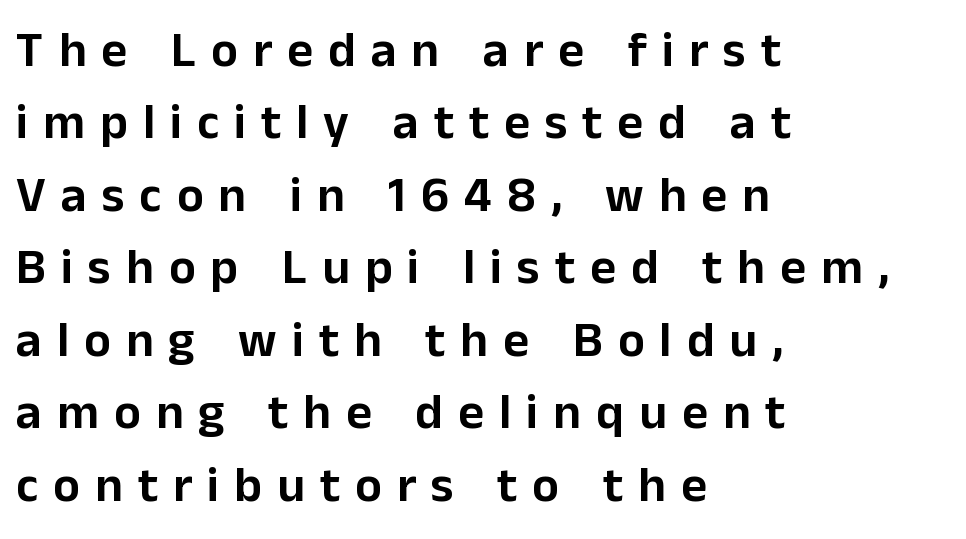
The image shows 50 px sans-serif type, upright; set left-aligned, normal line spacing (1.45x), unusually wide letter spacing (+0.3 em), not underlined; low stroke contrast and a medium x-height.
